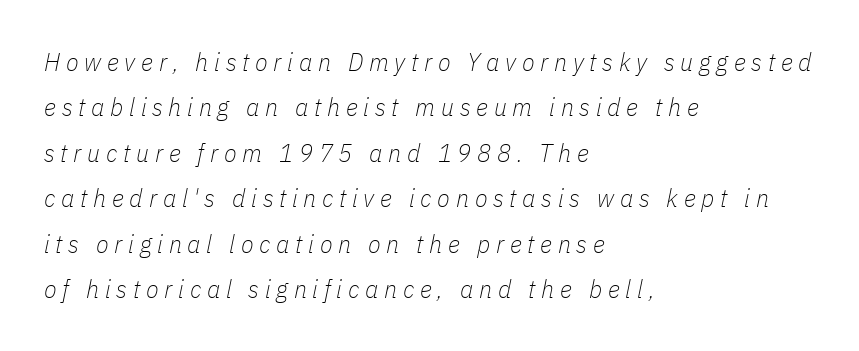
The image shows 26 px text type, italic (leaning right); set left-aligned, line spacing 1.75x, unusually wide letter spacing (+0.22 em), not underlined.
